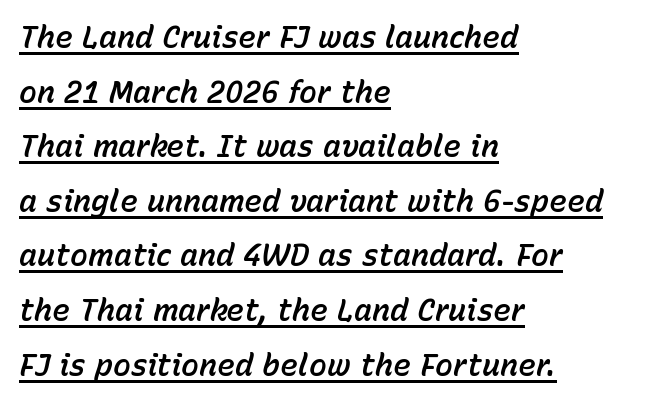
{"italic": "yes", "lean": "right", "slant_degrees": 15, "width": "normal", "stroke_contrast": "low", "x_height": "medium", "monospaced": "no", "underline": "yes", "align": "left", "line_spacing_ratio": 1.82, "letter_spacing": "normal", "letter_spacing_em": 0.0, "glyph_px": 30}
